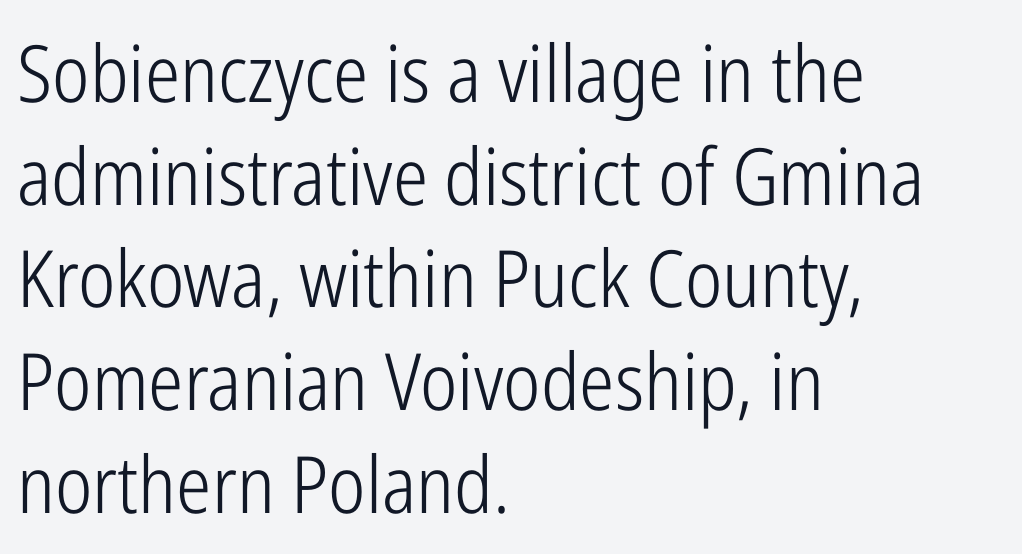
Each letter keeps its own natural width here, so spacing adapts to shape. Lines of text with bare space underneath. This sample keeps an unexceptional amount of space between lines. Tracking here is standard; glyphs follow each other at the usual distance. A classic flush-left, rag-right setting is used for this passage.
